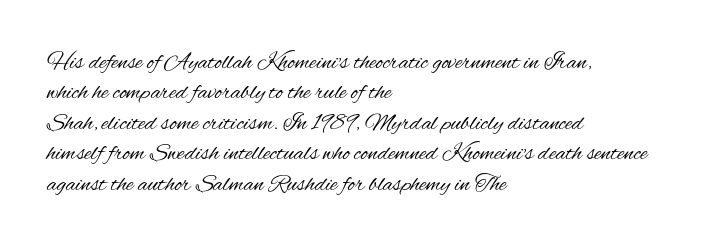
{"bold": "no", "underline": "no", "align": "left", "line_spacing": "normal", "line_spacing_ratio": 1.27, "letter_spacing": "normal", "letter_spacing_em": 0.0, "glyph_px": 24}
